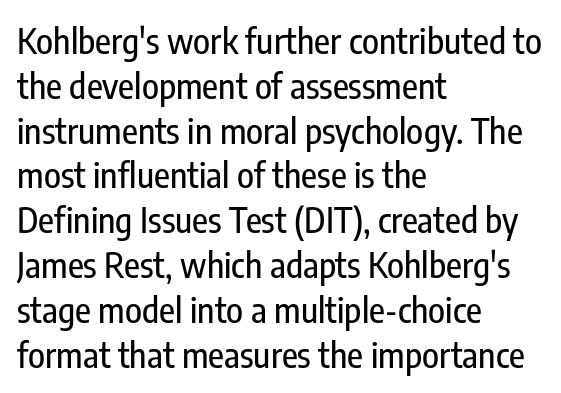
{"serif": "no", "italic": "no", "width": "condensed", "stroke_contrast": "low", "x_height": "medium", "monospaced": "no", "underline": "no", "align": "left", "line_spacing": "normal", "line_spacing_ratio": 1.28, "letter_spacing": "normal", "letter_spacing_em": 0.0, "glyph_px": 35}
